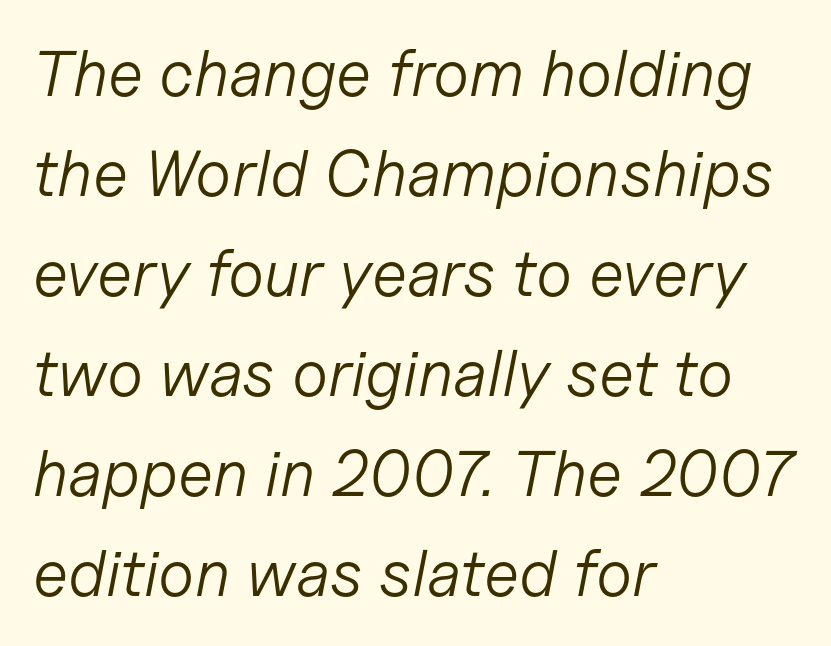
A normal amount of white space separates one row of letters from the next. Teacher's note: observe the even left margin — that is flush-left alignment. The words here are not underlined. This rendering leaves character spacing at its baseline value. Is the type heavy? It reads as light-to-regular instead. Think of a printed novel: that variable character pitch is what you see here.
